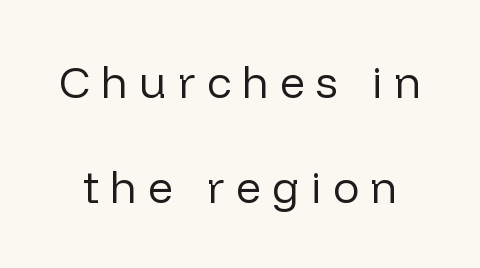
{"serif": "no", "italic": "no", "bold": "no", "weight": "regular", "width": "normal", "stroke_contrast": "low", "x_height": "medium", "monospaced": "no", "underline": "no", "line_spacing": "loose", "line_spacing_ratio": 2.38, "letter_spacing": "wide", "letter_spacing_em": 0.26, "glyph_px": 44}
